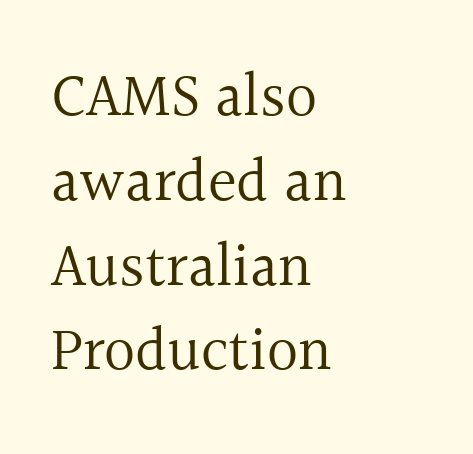
The rows are spaced the way most documents space them. Spacing between characters is what you'd get straight out of the box. Do the characters align in a grid? No, the font is proportional. Unbolded letterforms with no extra heft. These lines are set flush left with a ragged right edge.
